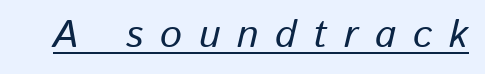
Observe the wide spacing: letters keep a clear distance from each other. Does the lettering tilt? It does — this is italic. The face used here appears with an underline applied. This sample has the flowing, uneven cadence of proportional lettering.
